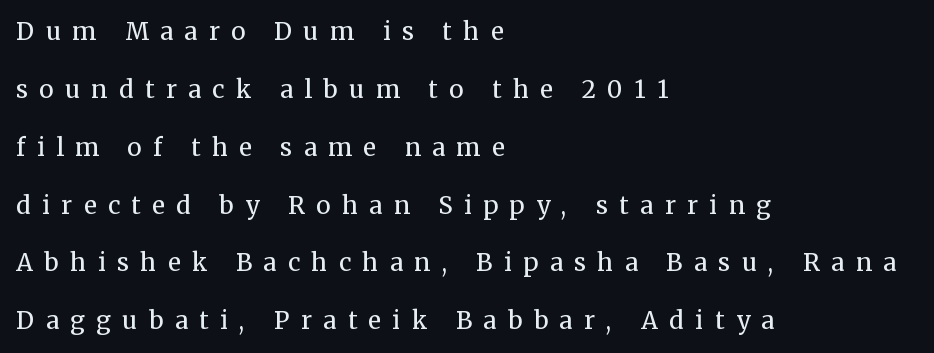
Q: Is the text bold? A: No.
Q: Is the text italic (slanted)? A: No, it is upright.
Q: Is the text underlined? A: No.
Q: How is the paragraph aligned? A: Left-aligned.
Q: Is the spacing between letters normal or unusually wide? A: Unusually wide.
Q: Is the spacing between lines tight, normal or loose? A: Loose.
